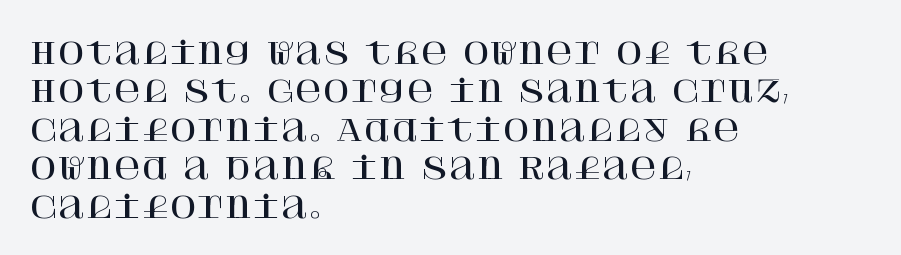
Q: Is the text italic (slanted)? A: No, it is upright.
Q: Is the typeface a serif or a sans-serif typeface? A: Serif.
Q: Is the text underlined? A: No.
Q: How is the paragraph aligned? A: Left-aligned.
Q: Is the spacing between letters normal or unusually wide? A: Normal.
Q: Is the spacing between lines tight, normal or loose? A: Normal.
Q: Width (condensed, normal, or wide)? A: Normal.
Q: Stroke contrast? A: High.
Q: x-height? A: Large.
